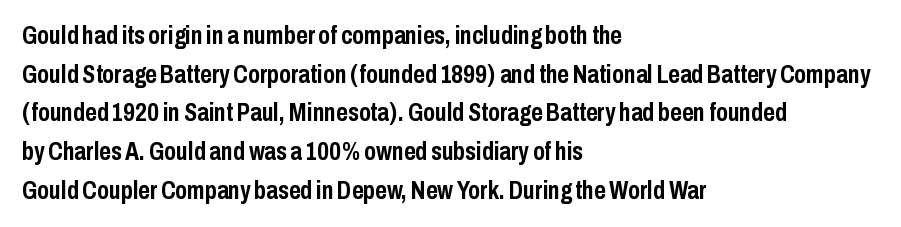
Lines of text with bare space underneath. Default kerning and tracking; the words read as compact shapes. Typeset ragged right — the left edge is the straight one. Regarding leading, the lines here are spaced in the standard way. Every stem runs plumb, perpendicular to the baseline.
